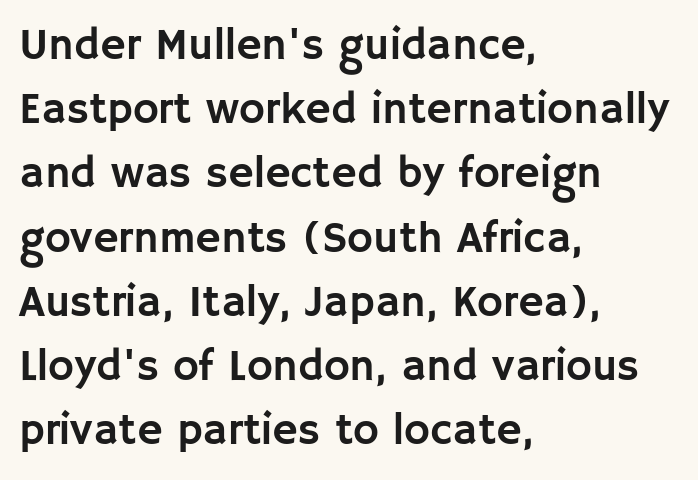
Q: Is the text italic (slanted)? A: No, it is upright.
Q: Is the typeface a serif or a sans-serif typeface? A: Sans-serif.
Q: Is the text underlined? A: No.
Q: How is the paragraph aligned? A: Left-aligned.
Q: Is the spacing between letters normal or unusually wide? A: Normal.
Q: Is the spacing between lines tight, normal or loose? A: Normal.
Q: Width (condensed, normal, or wide)? A: Normal.
Q: Stroke contrast? A: Low.
Q: x-height? A: Large.
Q: Monospaced? A: No.
